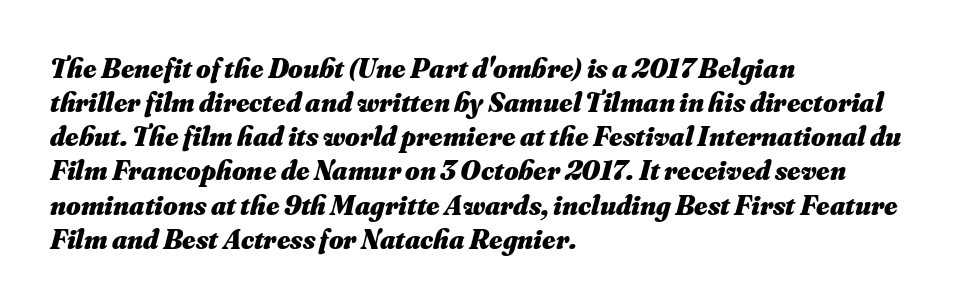
The image shows 28 px heavy type, italic (leaning right); set left-aligned, line spacing 1.22x, normal letter spacing, not underlined; medium stroke contrast and a small x-height.
